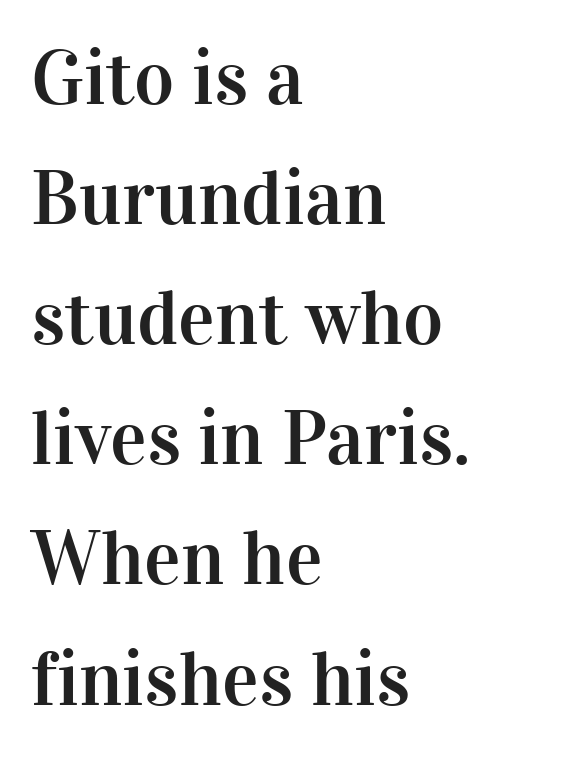
{"serif": "yes", "italic": "no", "width": "normal", "stroke_contrast": "high", "x_height": "medium", "monospaced": "no", "underline": "no", "align": "left", "line_spacing": "normal", "line_spacing_ratio": 1.56, "letter_spacing": "normal", "letter_spacing_em": 0.0, "glyph_px": 77}
